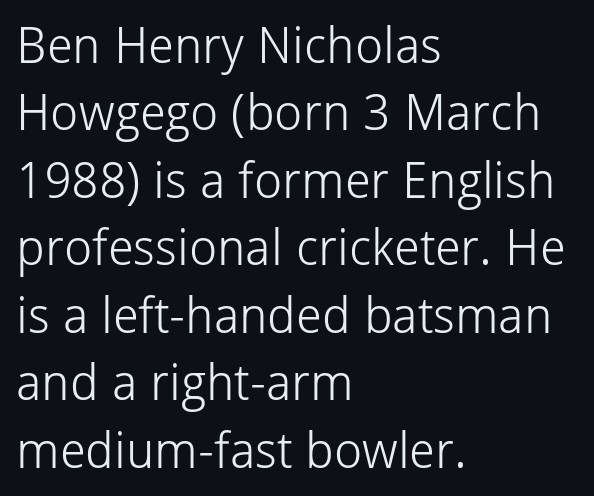
Summary of weight: not heavy and not bold. Grotesque or geometric, the face here clearly has no serifs. Rendered with straight, roman letterforms. The typesetter chose a ragged-right arrangement here. Inter-character spacing is left at the font's built-in metrics. This sample has the flowing, uneven cadence of proportional lettering.
